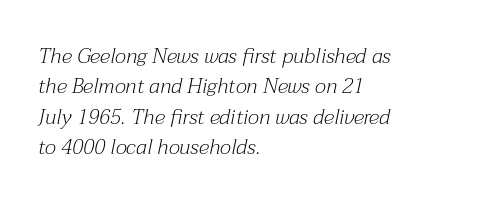
Q: Is the text bold? A: No.
Q: Is the text italic (slanted)? A: Yes, it leans right by about 12 degrees.
Q: Is the text underlined? A: No.
Q: How is the paragraph aligned? A: Left-aligned.
Q: Is the spacing between letters normal or unusually wide? A: Normal.
Q: Is the spacing between lines tight, normal or loose? A: Normal.
